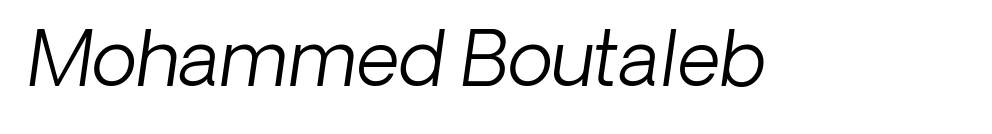
Q: Is the text bold? A: No.
Q: Is the text italic (slanted)? A: Yes, it leans right by about 8 degrees.
Q: Is the text underlined? A: No.
Q: Is the spacing between letters normal or unusually wide? A: Normal.
Q: Width (condensed, normal, or wide)? A: Normal.
Q: Stroke contrast? A: Low.
Q: x-height? A: Medium.
Q: Monospaced? A: No.
